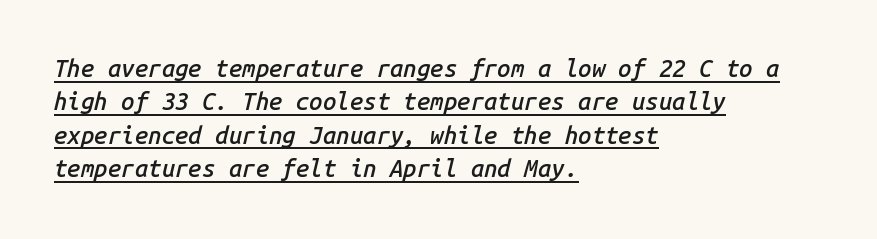
The image shows 24 px text type, italic (leaning right); set left-aligned, normal line spacing (1.39x), normal letter spacing, underlined.
